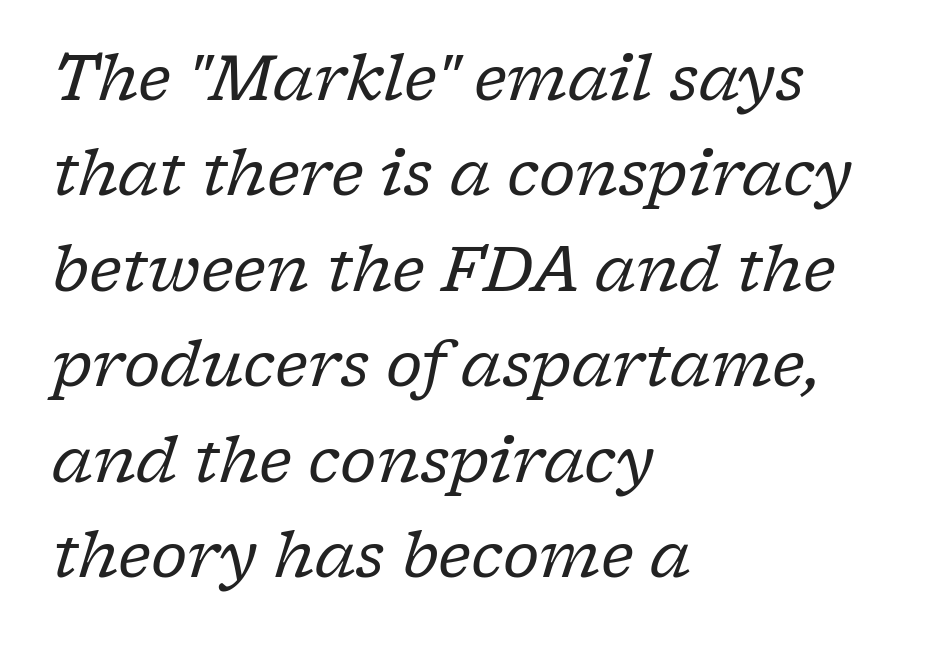
In terms of posture, this sample is oblique. Rows of type keep a routine distance in the vertical direction. The foot of each line stays bare and open. To sum up the face: it has serifs.
